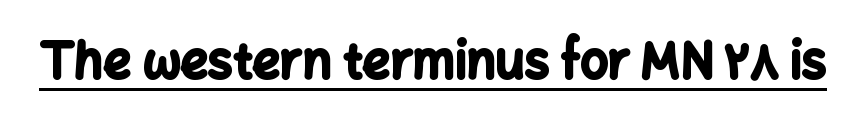
The image shows 49 px bold sans-serif type, upright; set normal letter spacing, underlined; low stroke contrast and a medium x-height.
